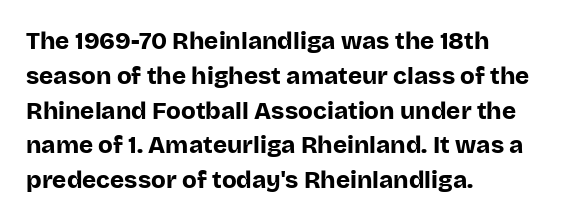
The image shows 24 px bold type, upright; set left-aligned, normal line spacing (1.45x), normal letter spacing, not underlined.
